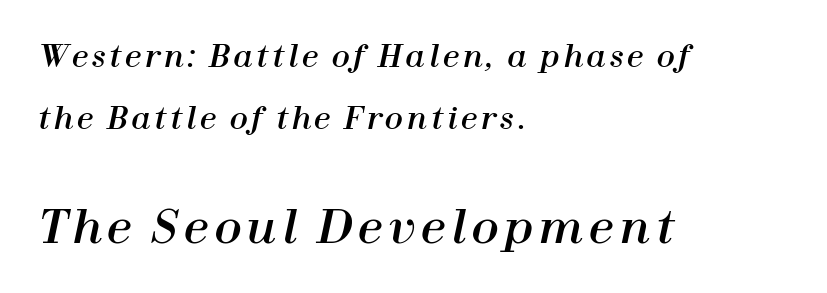
Q: Is the text italic (slanted)? A: Yes, it leans right by about 12 degrees.
Q: Is the text underlined? A: No.
Q: How is the paragraph aligned? A: Left-aligned.
Q: Is the spacing between lines tight, normal or loose? A: Loose.
Q: Which block of text is set in a larger size, the first (top) or the second (bottom)? A: The second (bottom) one.
Q: Width (condensed, normal, or wide)? A: Normal.
Q: Stroke contrast? A: High.
Q: x-height? A: Medium.
Q: Monospaced? A: No.
